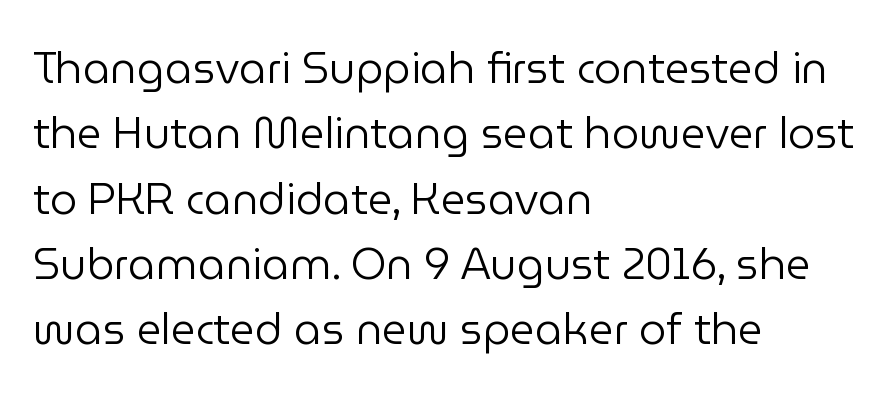
The letters sit at their default tracking, neither squeezed nor spread. A typesetter would label this face a sans. Compared with a centered layout, this one pins lines to the left instead. Is this a fixed-width face? No — the glyphs have proportional, varying widths.
